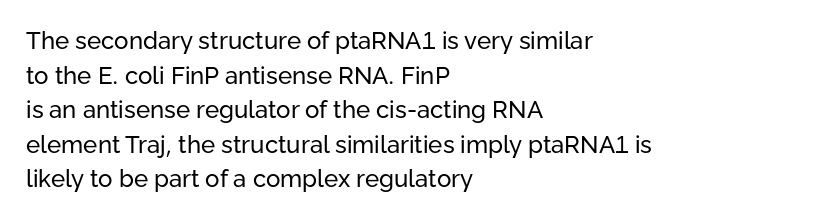
The image shows 24 px text type, upright; set left-aligned, normal line spacing (1.44x), normal letter spacing, not underlined.
